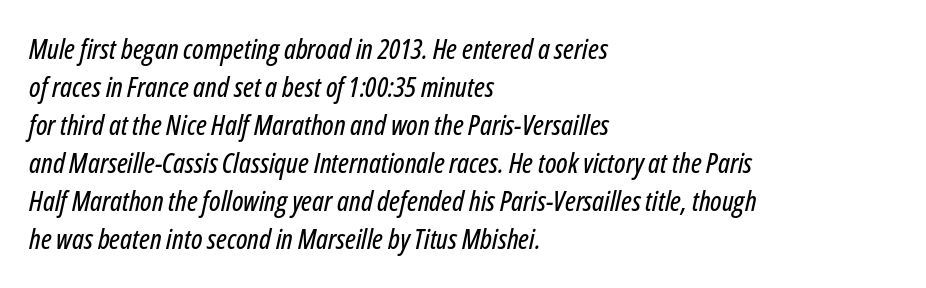
Q: Is the text italic (slanted)? A: Yes, it leans right by about 12 degrees.
Q: Is the text underlined? A: No.
Q: How is the paragraph aligned? A: Left-aligned.
Q: Is the spacing between letters normal or unusually wide? A: Normal.
Q: Is the spacing between lines tight, normal or loose? A: Normal.
Q: Width (condensed, normal, or wide)? A: Condensed.
Q: Stroke contrast? A: Low.
Q: x-height? A: Medium.
Q: Monospaced? A: No.
